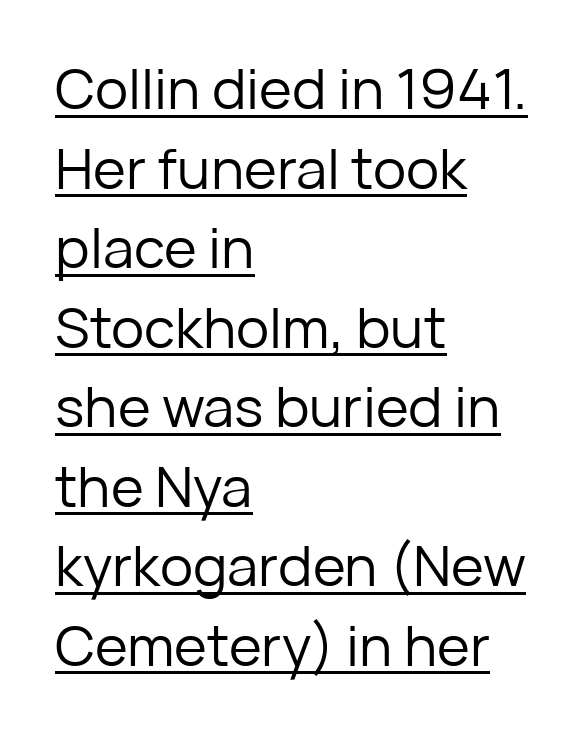
The lines in this sample share a left origin and differ only in where they stop. Nope, not italic — everything's standing straight. The letters advance in unequal steps, a hallmark of proportional type. The vertical gap from one line to the next is medium. To sum up the face: it is a sans, with no serifs. Stroke mass is kept to a normal reading level or below.
